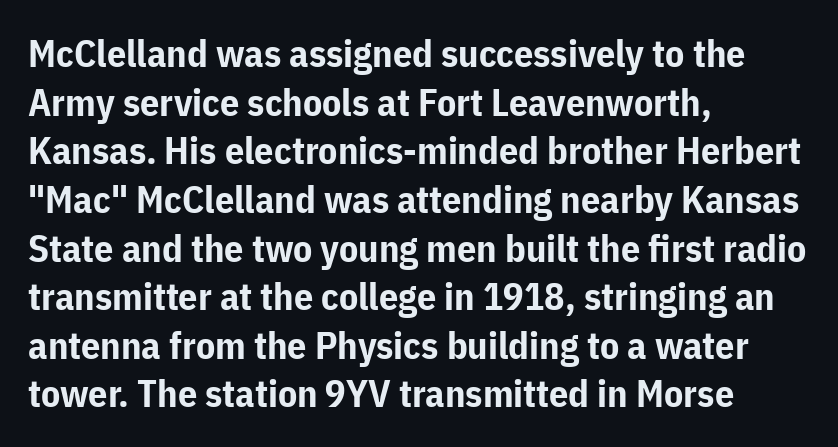
The image shows 38 px bold sans-serif type, upright; set left-aligned, normal line spacing (1.28x), normal letter spacing, not underlined; low stroke contrast and a medium x-height.
